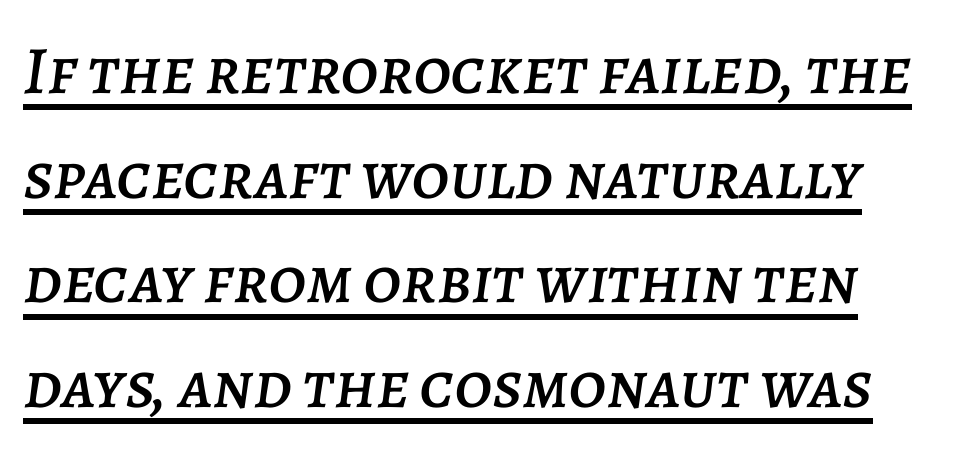
Q: Is the text italic (slanted)? A: Yes, it leans right by about 7 degrees.
Q: Is the text underlined? A: Yes.
Q: Is the spacing between letters normal or unusually wide? A: Normal.
Q: Is the spacing between lines tight, normal or loose? A: Normal.
Q: Width (condensed, normal, or wide)? A: Normal.
Q: Stroke contrast? A: Low.
Q: x-height? A: Large.
Q: Monospaced? A: No.
